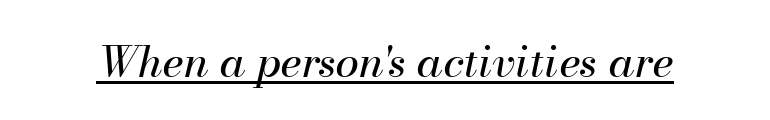
The line texture is even and compact thanks to regular tracking. The string is rendered with underlining switched on. Designer's note — italics engaged. You could not count columns in this text — the font is proportionally spaced. Each stroke keeps to a modest, everyday thickness or less.
